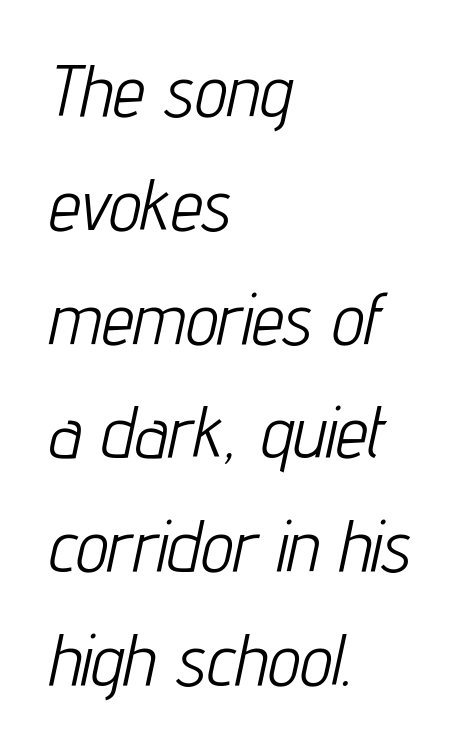
Characters follow at the spacing the type designer built in. On a weight scale, this lands at 450 or below. Quick note: underline off. Spacing verdict: proportional, widths tailored to each character. These lines stack with their left ends in a neat column.
